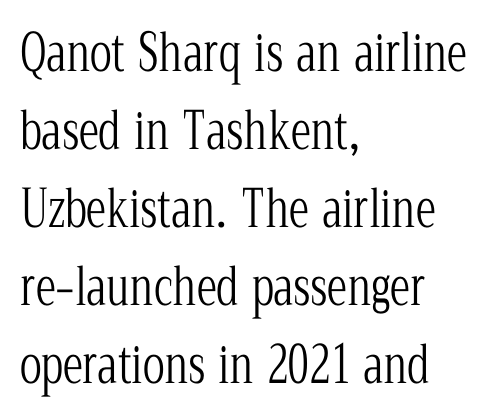
The designer left line spacing at the default. No heavy texture on the line: the type isn't bold. A bare baseline throughout the passage. This is serif lettering, the kind often seen in printed books. This rendering uses left alignment, leaving the right contour irregular. If you drew a line through each stem, it would be perfectly vertical.
